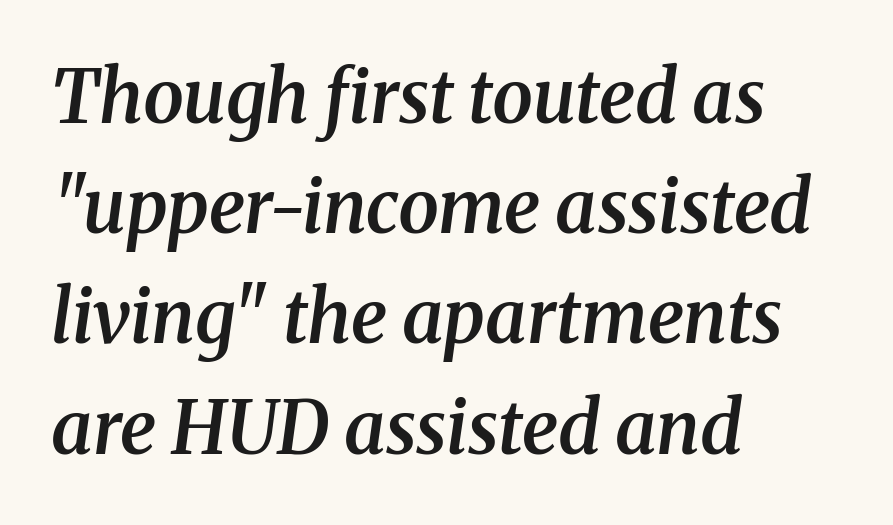
Q: Is the text bold? A: Semi-bold.
Q: Is the text italic (slanted)? A: Yes, it leans right by about 8 degrees.
Q: Is the typeface a serif or a sans-serif typeface? A: Serif.
Q: Is the text underlined? A: No.
Q: How is the paragraph aligned? A: Left-aligned.
Q: Is the spacing between letters normal or unusually wide? A: Normal.
Q: Is the spacing between lines tight, normal or loose? A: Normal.
Q: Width (condensed, normal, or wide)? A: Normal.
Q: Stroke contrast? A: Medium.
Q: x-height? A: Medium.
Q: Monospaced? A: No.
